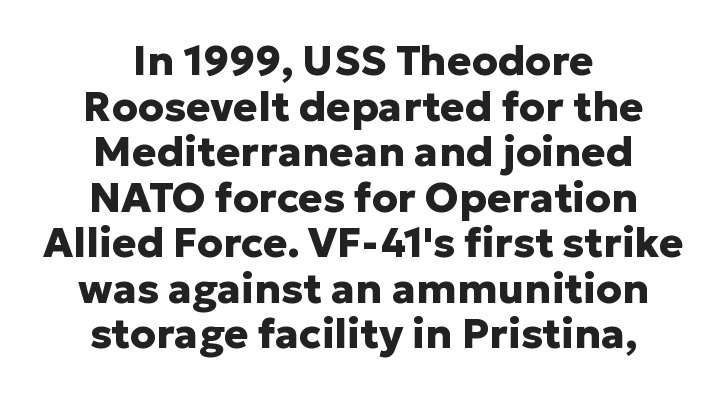
{"serif": "no", "italic": "no", "bold": "yes", "weight": "heavy", "width": "normal", "stroke_contrast": "low", "x_height": "medium", "monospaced": "no", "underline": "no", "align": "center", "line_spacing": "tight", "line_spacing_ratio": 1.11, "letter_spacing": "normal", "letter_spacing_em": 0.0, "glyph_px": 41}
